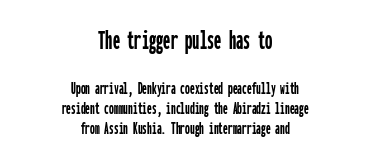
Q: Is the text italic (slanted)? A: No, it is upright.
Q: Is the typeface a serif or a sans-serif typeface? A: Sans-serif.
Q: Is the text underlined? A: No.
Q: How is the paragraph aligned? A: Centered.
Q: Is the spacing between letters normal or unusually wide? A: Normal.
Q: Is the spacing between lines tight, normal or loose? A: Tight.
Q: Which block of text is set in a larger size, the first (top) or the second (bottom)? A: The first (top) one.
Q: Width (condensed, normal, or wide)? A: Condensed.
Q: Stroke contrast? A: Low.
Q: x-height? A: Medium.
Q: Monospaced? A: Yes.
